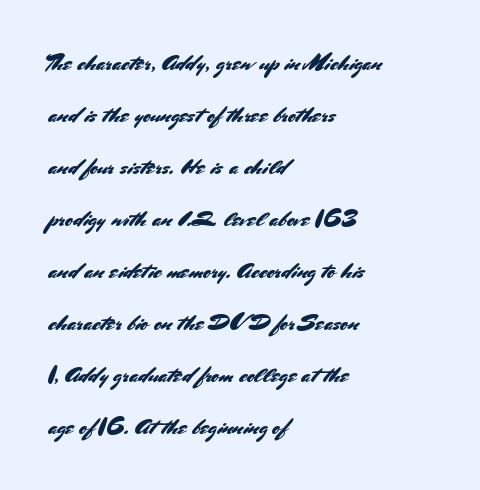
{"underline": "no", "align": "left", "line_spacing": "loose", "line_spacing_ratio": 2.26, "letter_spacing": "normal", "letter_spacing_em": 0.0, "glyph_px": 23}
